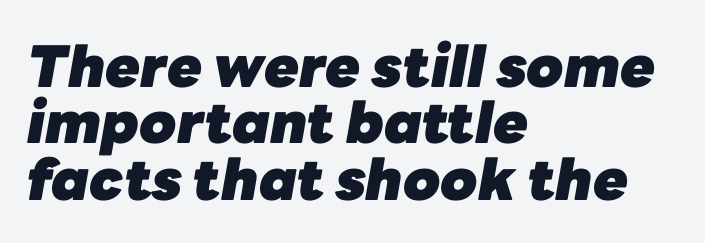
Q: Is the text bold? A: Yes.
Q: Is the text italic (slanted)? A: Yes, it leans right by about 10 degrees.
Q: Is the text underlined? A: No.
Q: How is the paragraph aligned? A: Left-aligned.
Q: Is the spacing between letters normal or unusually wide? A: Normal.
Q: Is the spacing between lines tight, normal or loose? A: Tight.
Q: Width (condensed, normal, or wide)? A: Normal.
Q: Stroke contrast? A: Low.
Q: x-height? A: Medium.
Q: Monospaced? A: No.
